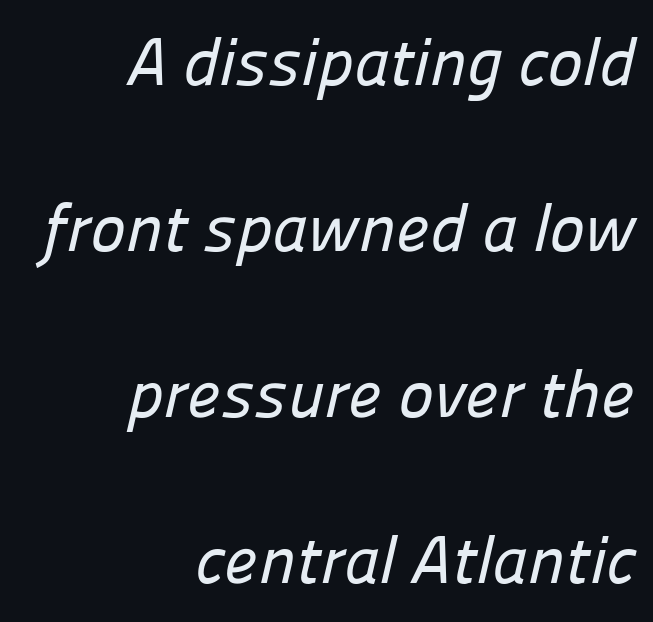
How are the letters spaced? Ordinarily, with no added tracking. Letterform terminals end flat and unadorned throughout the passage. The passage shown is typed in a proportional face where columns would drift. These lines are set flush right with a ragged left edge. Bare-footed words on every line. The passage shown stacks its lines with a broad gap.
